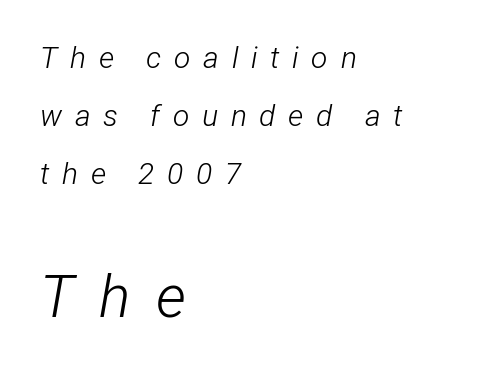
Q: Is the text bold? A: No.
Q: Is the text italic (slanted)? A: Yes, it leans right by about 12 degrees.
Q: Is the text underlined? A: No.
Q: How is the paragraph aligned? A: Left-aligned.
Q: Is the spacing between letters normal or unusually wide? A: Unusually wide.
Q: Is the spacing between lines tight, normal or loose? A: Loose.
Q: Which block of text is set in a larger size, the first (top) or the second (bottom)? A: The second (bottom) one.
Q: Width (condensed, normal, or wide)? A: Condensed.
Q: Stroke contrast? A: Low.
Q: x-height? A: Medium.
Q: Monospaced? A: No.
